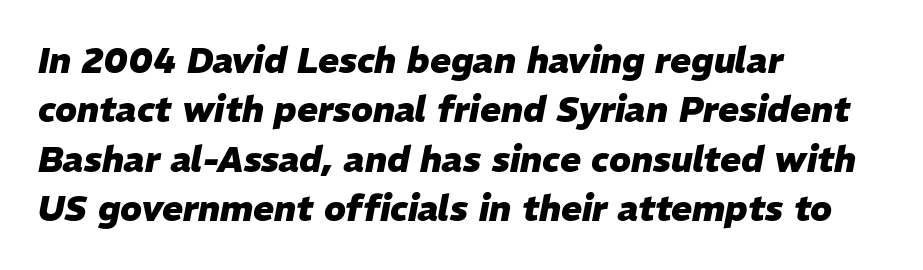
Q: Is the text bold? A: Yes.
Q: Is the text italic (slanted)? A: Yes, it leans right by about 11 degrees.
Q: Is the text underlined? A: No.
Q: How is the paragraph aligned? A: Left-aligned.
Q: Is the spacing between letters normal or unusually wide? A: Normal.
Q: Is the spacing between lines tight, normal or loose? A: Normal.
Q: Width (condensed, normal, or wide)? A: Normal.
Q: Stroke contrast? A: Low.
Q: x-height? A: Medium.
Q: Monospaced? A: No.
